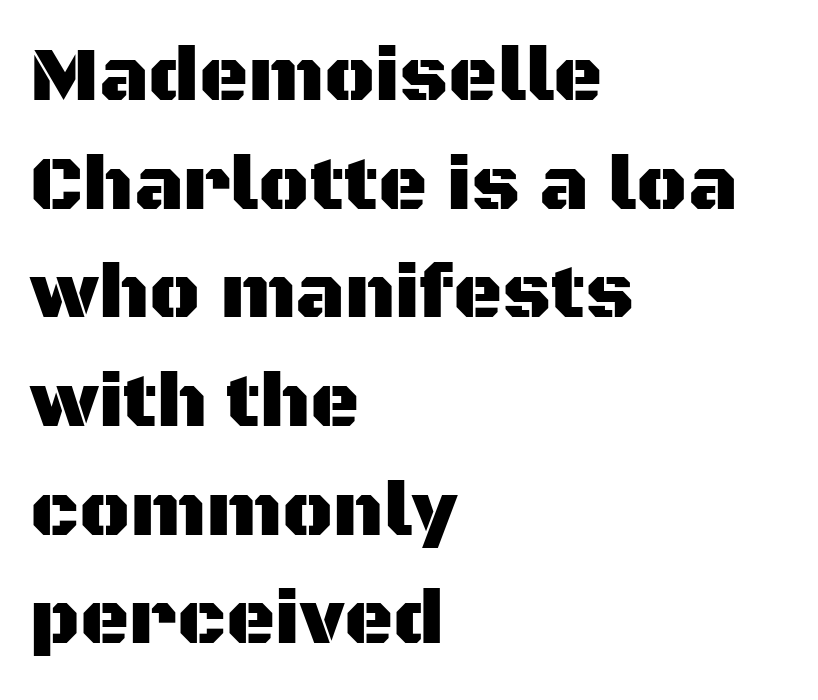
Q: Is the text italic (slanted)? A: No, it is upright.
Q: Is the typeface a serif or a sans-serif typeface? A: Sans-serif.
Q: Is the text underlined? A: No.
Q: How is the paragraph aligned? A: Left-aligned.
Q: Is the spacing between letters normal or unusually wide? A: Normal.
Q: Is the spacing between lines tight, normal or loose? A: Normal.
Q: Width (condensed, normal, or wide)? A: Normal.
Q: Stroke contrast? A: Medium.
Q: x-height? A: Large.
Q: Monospaced? A: No.
